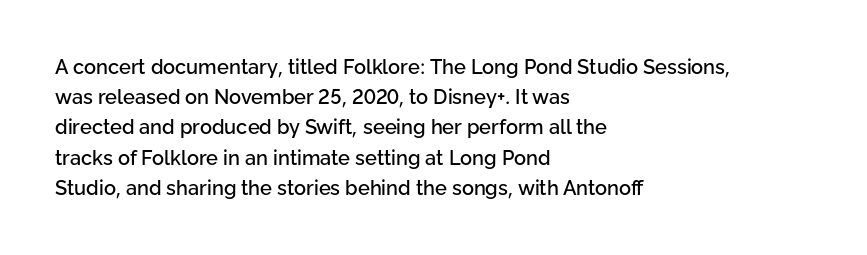
Words float on clear page, feet unadorned. Quick note: not italic, upright. Is there much room between lines? A standard amount, neither cramped nor airy. This sample is left-justified, so line endings fall wherever the words run out. Between one letter and the next there's only the usual sliver of space.
